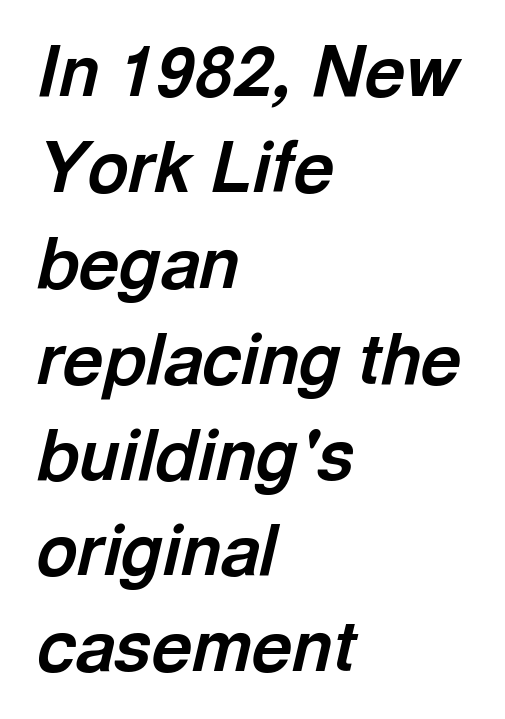
Bold? Absolutely — the strokes are thick and heavy. The line texture is even and compact thanks to regular tracking. All the whitespace from short lines collects on the right. Italic: yes, the glyphs are oblique.
